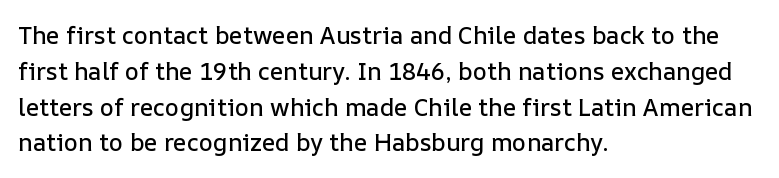
{"italic": "no", "underline": "no", "align": "left", "line_spacing": "normal", "line_spacing_ratio": 1.49, "letter_spacing": "normal", "letter_spacing_em": 0.0, "glyph_px": 24}
